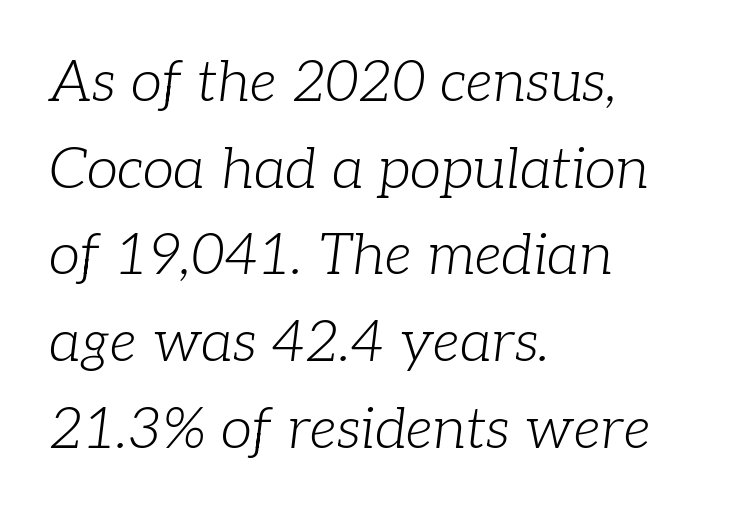
The image shows 57 px light serif type, italic (leaning right); set left-aligned, normal line spacing (1.52x), normal letter spacing, not underlined; low stroke contrast and a medium x-height.
